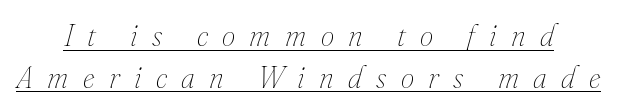
The image shows 30 px thin type, italic (leaning right); set centered, normal line spacing (1.39x), unusually wide letter spacing (+0.48 em), underlined; medium stroke contrast and a small x-height.
